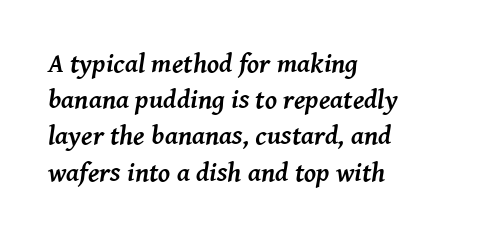
Horizontally, the lines are justified to the leading edge only. If you drew a line through each stem, it would be angled. This rendering leaves character spacing at its baseline value. This rendering features lettering with no underline. Baseline-to-baseline distance is the conventional proportion of letter height.
